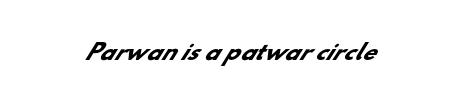
{"bold": "yes", "underline": "no", "letter_spacing": "normal", "letter_spacing_em": 0.0, "glyph_px": 21}
